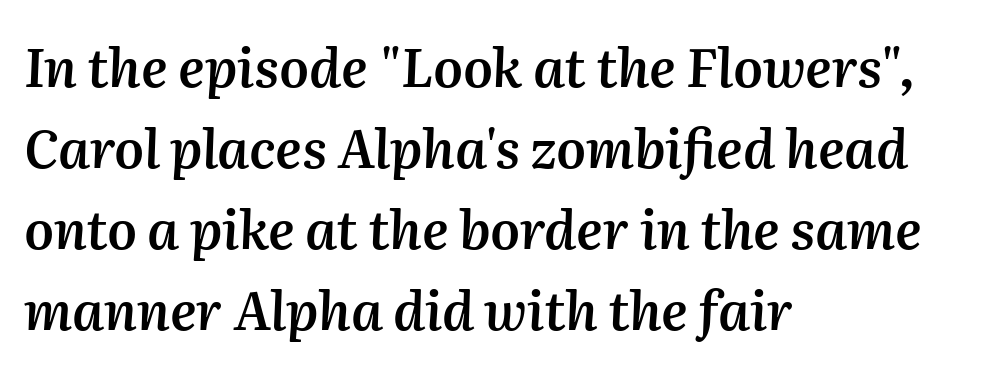
Note the varied advance widths — an 'i' is clearly narrower than an 'm'. The specimen reads as italic at a glance. If you drew a ruler down the left edge, every line would touch it. Reading down the column, the eye jumps a familiar distance to each next line. The glyphs are unaccompanied by any horizontal stroke below them. The rendering keeps characters at their native spacing.
